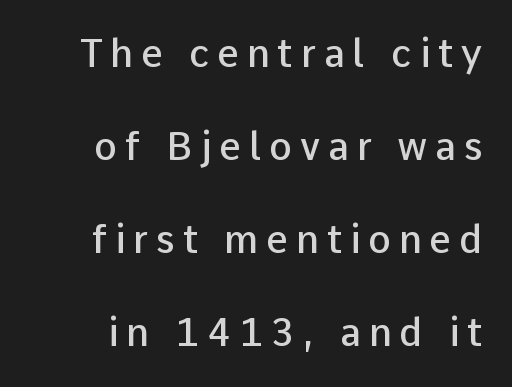
{"serif": "no", "italic": "no", "bold": "semi", "weight": "semibold", "width": "normal", "stroke_contrast": "low", "x_height": "medium", "monospaced": "no", "underline": "no", "line_spacing": "loose", "line_spacing_ratio": 2.45, "letter_spacing": "wide", "letter_spacing_em": 0.21, "glyph_px": 38}
